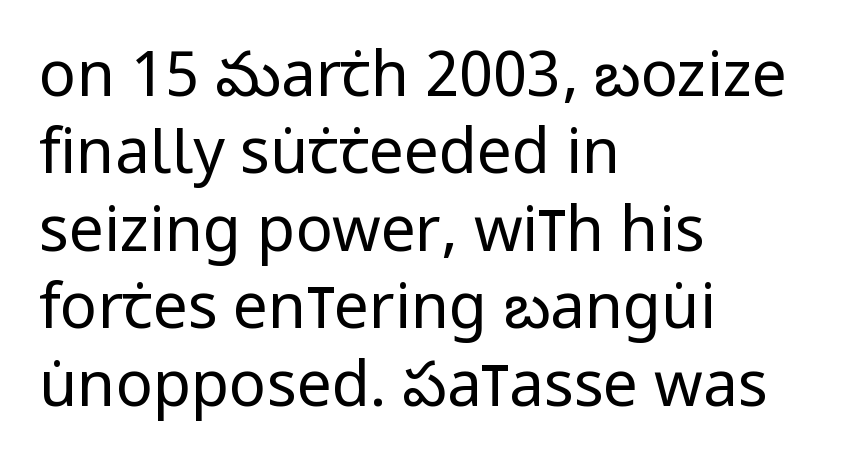
{"serif": "no", "italic": "no", "bold": "no", "weight": "regular", "width": "condensed", "stroke_contrast": "low", "x_height": "large", "monospaced": "no", "underline": "no", "align": "left", "line_spacing": "normal", "line_spacing_ratio": 1.25, "letter_spacing": "normal", "letter_spacing_em": 0.0, "glyph_px": 62}
